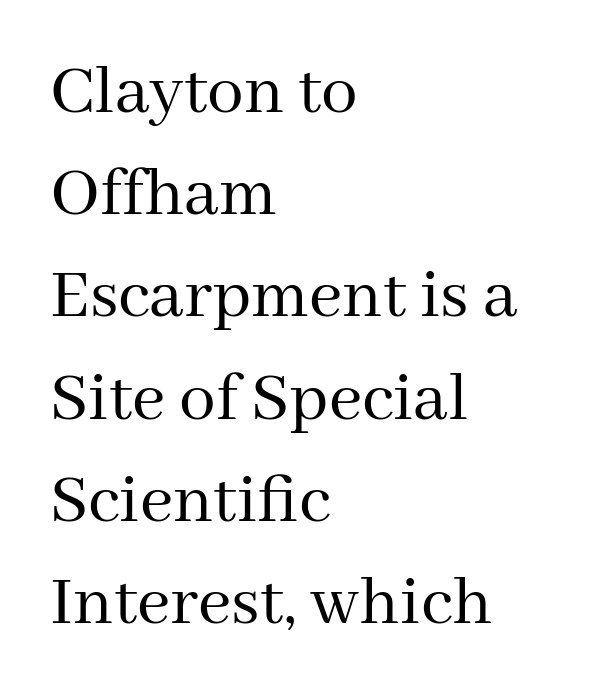
{"serif": "yes", "italic": "no", "bold": "no", "weight": "regular", "width": "normal", "stroke_contrast": "medium", "x_height": "medium", "monospaced": "no", "underline": "no", "align": "left", "line_spacing": "normal", "line_spacing_ratio": 1.4, "letter_spacing": "normal", "letter_spacing_em": 0.0, "glyph_px": 73}
